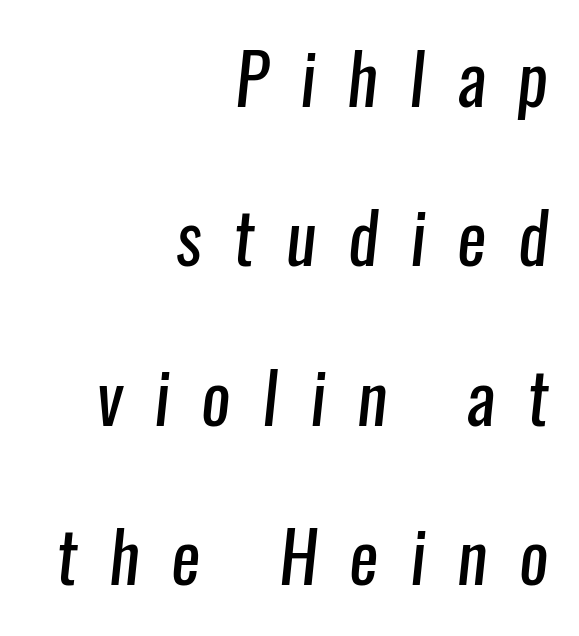
Glance below the letters and you will spot only blank space. Looks like regular typesetting: each glyph gets only the width it needs. Look at the tracking — it's clearly loosened, letters drifting apart. The font is comparable to plain body text, perhaps lighter. One glance says open: line gaps are wider than usual. These lines are set flush right with a ragged left edge.
